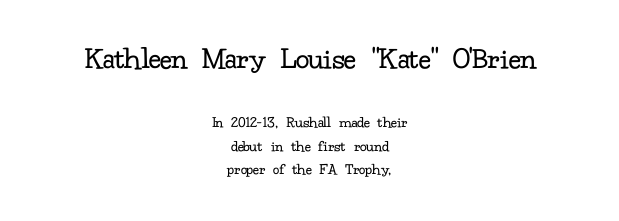
This sample uses an upright cut, with every glyph sitting square on the baseline. The strokes carry an ordinary text weight at most. Unlike a clean sans, this face finishes its strokes with serifs. Is the lower block the larger one? No — the upper block carries the bigger type. Underlining? Definitely not there. Does extra space separate the letters? No, they use regular spacing.
